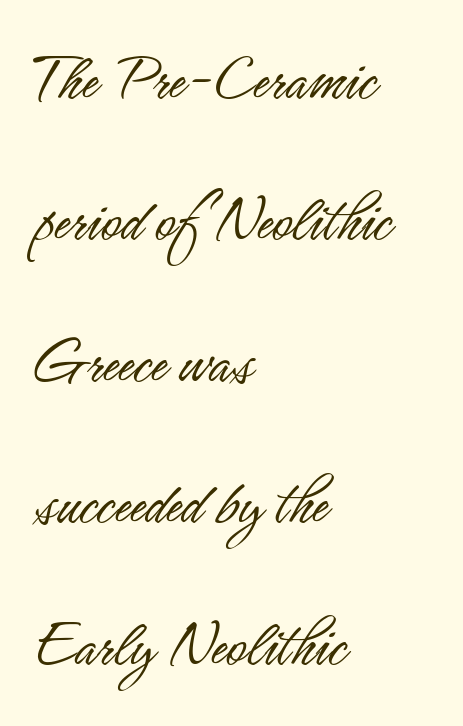
{"serif": "no", "bold": "no", "weight": "light", "width": "condensed", "stroke_contrast": "low", "x_height": "small", "monospaced": "no", "underline": "no", "align": "left", "line_spacing": "loose", "line_spacing_ratio": 2.05, "letter_spacing": "normal", "letter_spacing_em": 0.0, "glyph_px": 69}
